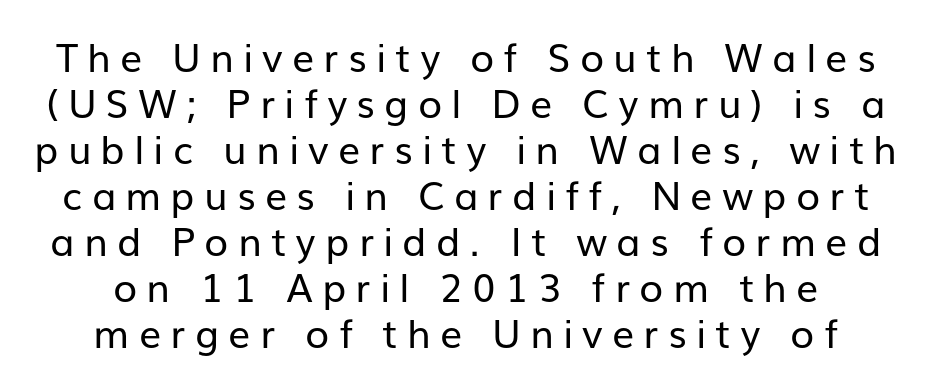
{"serif": "no", "italic": "no", "bold": "no", "weight": "regular", "width": "normal", "stroke_contrast": "low", "x_height": "medium", "monospaced": "no", "underline": "no", "align": "center", "line_spacing_ratio": 1.18, "letter_spacing": "wide", "letter_spacing_em": 0.24, "glyph_px": 39}
